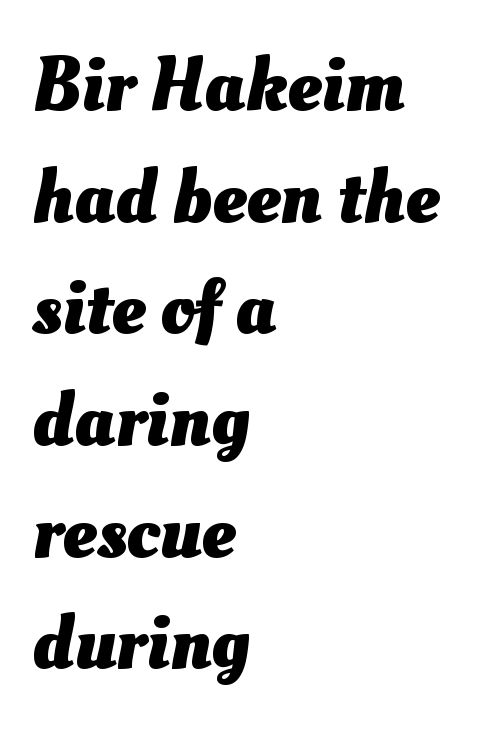
Short note: letters normally spaced. This sample is left-justified, so line endings fall wherever the words run out. Clear beneath every line of the passage. Whoever set this chose a conventional vertical rhythm. The rendering uses a bold face; every stroke is thick and dark. Varying glyph widths throughout — classic text-font behaviour.
